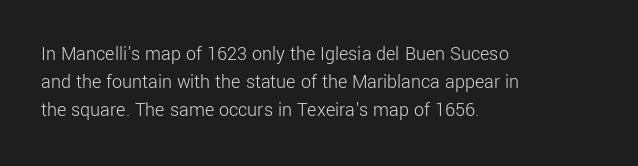
Nobody drew a line under any word here. When letters stand straight like this, we call the style roman or upright. The lines sit at an ordinary, default distance from one another. Summary of weight: not heavy and not bold.
